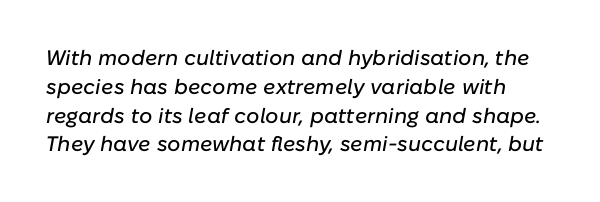
{"italic": "yes", "lean": "right", "slant_degrees": 10, "underline": "no", "line_spacing": "normal", "line_spacing_ratio": 1.37, "letter_spacing": "normal", "letter_spacing_em": 0.0, "glyph_px": 21}
